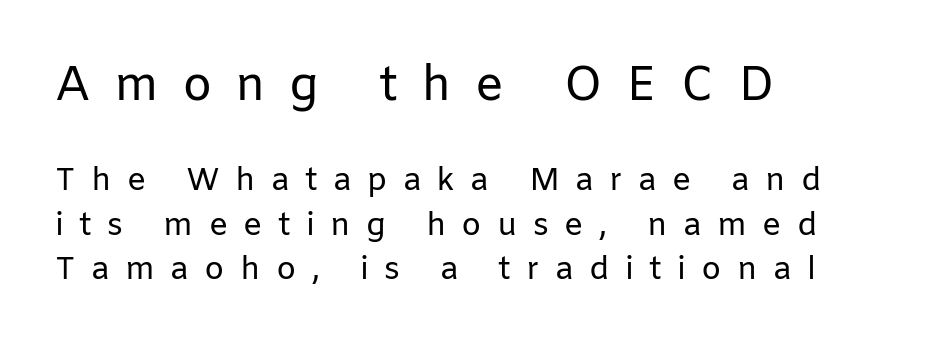
The image shows 48 px regular-weight sans-serif type, upright; set left-aligned, normal line spacing (1.39x), unusually wide letter spacing (+0.48 em), not underlined; the first (top) block is 1.5x larger; low stroke contrast and a medium x-height.
